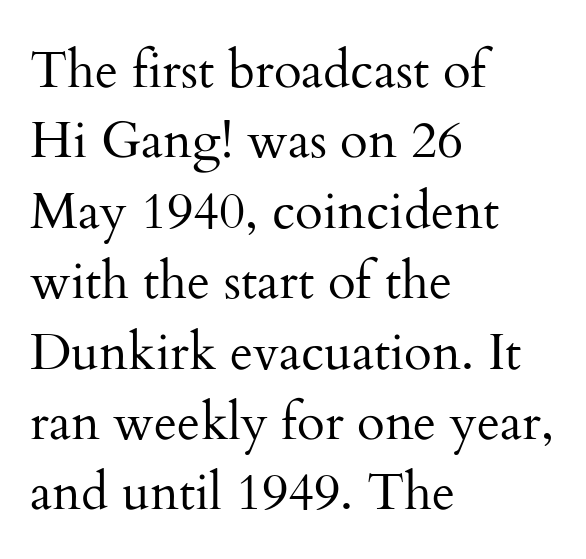
Q: Is the text bold? A: No.
Q: Is the text italic (slanted)? A: No, it is upright.
Q: Is the typeface a serif or a sans-serif typeface? A: Serif.
Q: Is the text underlined? A: No.
Q: How is the paragraph aligned? A: Left-aligned.
Q: Is the spacing between letters normal or unusually wide? A: Normal.
Q: Is the spacing between lines tight, normal or loose? A: Normal.
Q: Width (condensed, normal, or wide)? A: Normal.
Q: Stroke contrast? A: Medium.
Q: x-height? A: Small.
Q: Monospaced? A: No.
